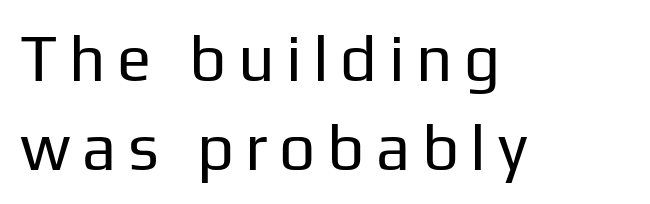
The image shows 64 px regular-weight sans-serif type, upright; set left-aligned, normal line spacing (1.39x), not underlined; low stroke contrast and a medium x-height.
